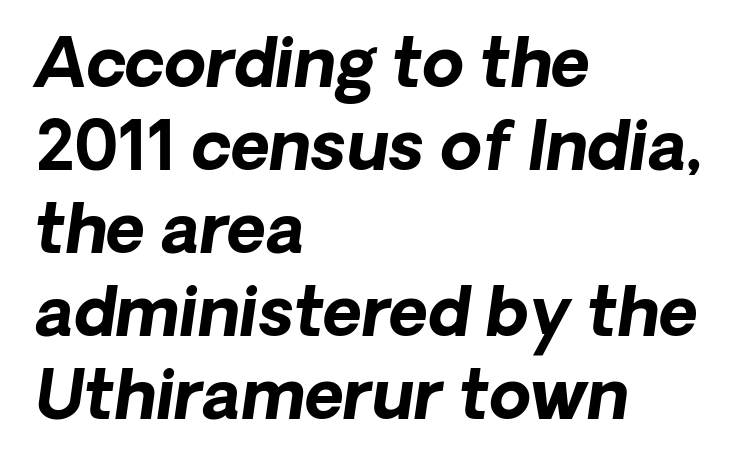
Q: Is the text bold? A: Yes.
Q: Is the text italic (slanted)? A: Yes, it leans right by about 8 degrees.
Q: Is the text underlined? A: No.
Q: How is the paragraph aligned? A: Left-aligned.
Q: Is the spacing between letters normal or unusually wide? A: Normal.
Q: Width (condensed, normal, or wide)? A: Normal.
Q: Stroke contrast? A: Low.
Q: x-height? A: Medium.
Q: Monospaced? A: No.
